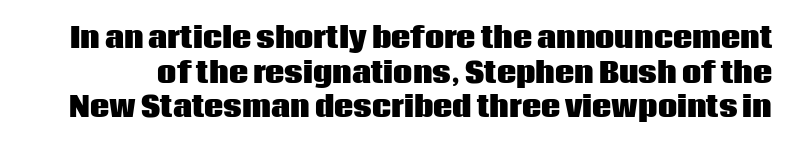
The image shows 27 px bold type, upright; set normal line spacing (1.28x), normal letter spacing, not underlined.
